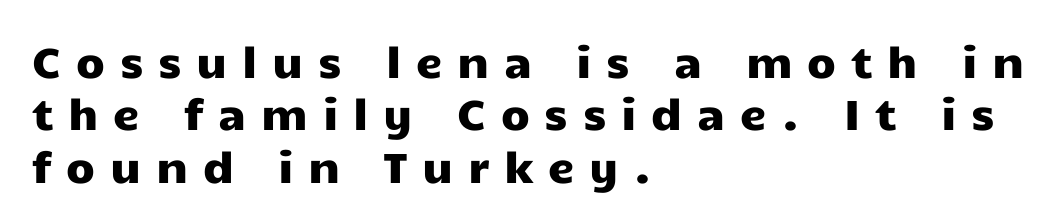
{"serif": "no", "italic": "no", "width": "wide", "stroke_contrast": "low", "x_height": "medium", "monospaced": "no", "underline": "no", "align": "left", "line_spacing": "normal", "line_spacing_ratio": 1.25, "letter_spacing": "wide", "letter_spacing_em": 0.35, "glyph_px": 42}
